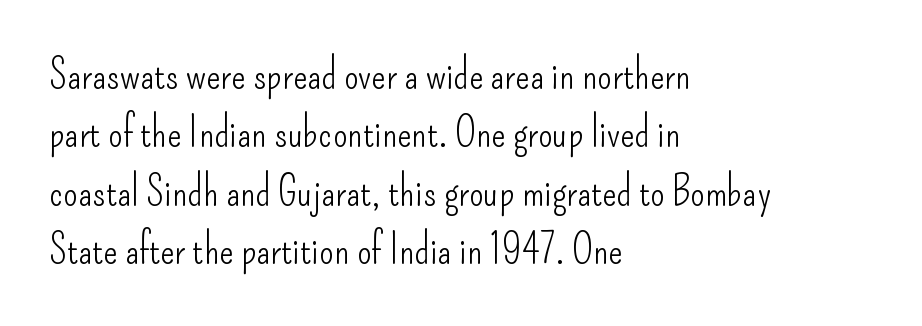
The image shows 42 px light, condensed sans-serif type, upright; set left-aligned, normal line spacing (1.39x), normal letter spacing, not underlined; low stroke contrast and a small x-height.
